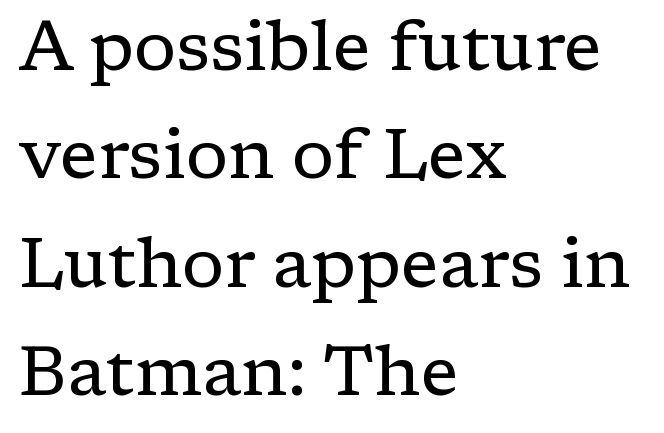
The image shows 70 px regular-weight serif type, upright; set left-aligned, normal line spacing (1.55x), normal letter spacing, not underlined; low stroke contrast and a medium x-height.
